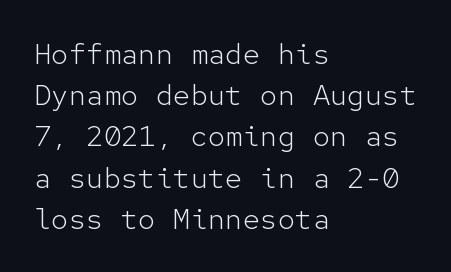
{"serif": "no", "italic": "no", "bold": "no", "weight": "light", "width": "normal", "stroke_contrast": "low", "x_height": "medium", "monospaced": "yes", "underline": "no", "align": "left", "line_spacing": "normal", "line_spacing_ratio": 1.42, "letter_spacing": "normal", "letter_spacing_em": 0.0, "glyph_px": 29}
